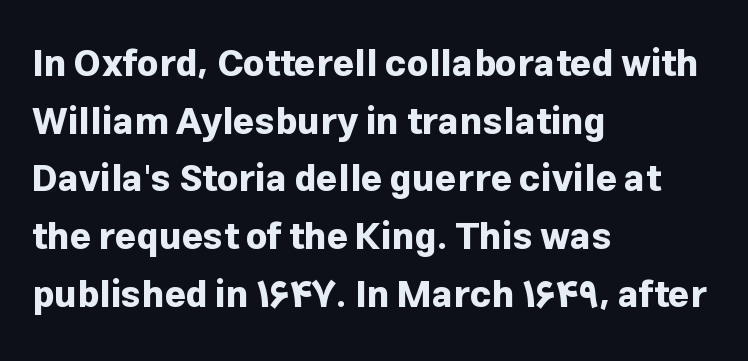
Horizontal alignment here is leftward, the default for most running prose. Posture: vertical. These lines are composed in type without serifs. A normal amount of white space separates one row of letters from the next. The tracking reads as untouched default to a designer's eye. Anything drawn beneath the words? Only blank space.
